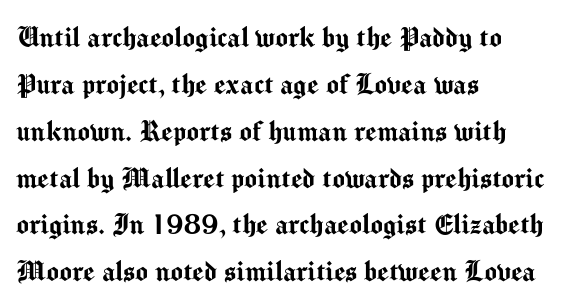
{"serif": "no", "italic": "no", "width": "normal", "stroke_contrast": "medium", "x_height": "medium", "monospaced": "no", "underline": "no", "align": "left", "line_spacing": "normal", "line_spacing_ratio": 1.42, "letter_spacing": "normal", "letter_spacing_em": 0.0, "glyph_px": 33}
